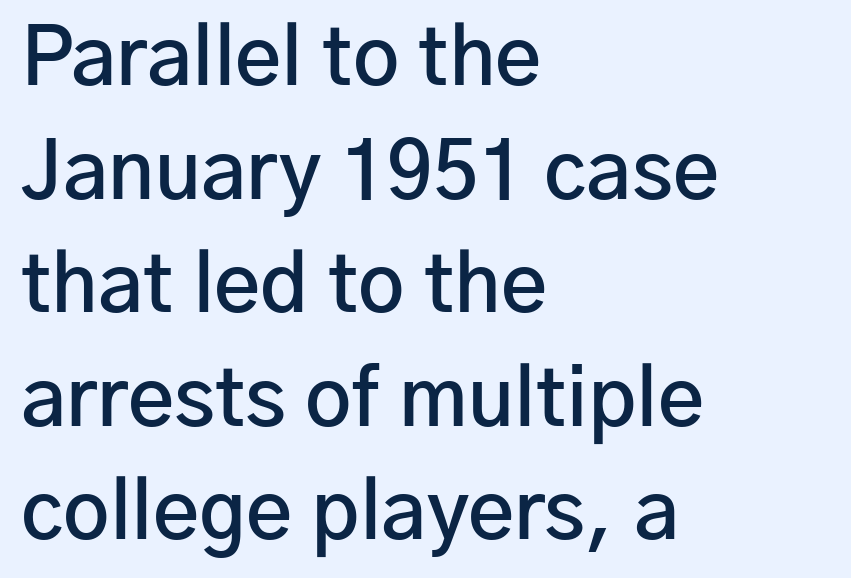
Q: Is the text bold? A: Semi-bold.
Q: Is the text italic (slanted)? A: No, it is upright.
Q: Is the typeface a serif or a sans-serif typeface? A: Sans-serif.
Q: Is the text underlined? A: No.
Q: How is the paragraph aligned? A: Left-aligned.
Q: Is the spacing between letters normal or unusually wide? A: Normal.
Q: Is the spacing between lines tight, normal or loose? A: Normal.
Q: Width (condensed, normal, or wide)? A: Normal.
Q: Stroke contrast? A: Low.
Q: x-height? A: Medium.
Q: Monospaced? A: No.
